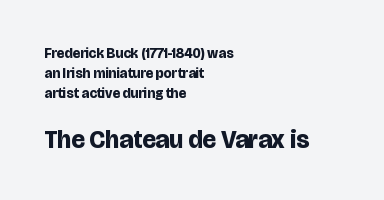
Q: Is the text bold? A: Yes.
Q: Is the text italic (slanted)? A: No, it is upright.
Q: Is the text underlined? A: No.
Q: How is the paragraph aligned? A: Left-aligned.
Q: Is the spacing between letters normal or unusually wide? A: Normal.
Q: Is the spacing between lines tight, normal or loose? A: Normal.
Q: Which block of text is set in a larger size, the first (top) or the second (bottom)? A: The second (bottom) one.
